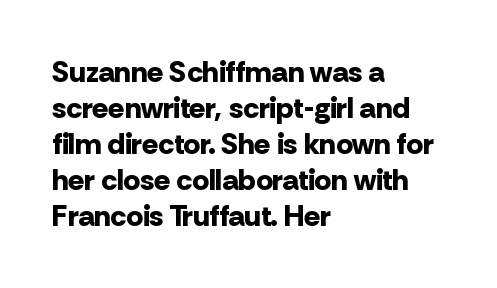
The specimen reads as upright at a glance. The lines in this sample share a left origin and differ only in where they stop. The glyphs in this specimen are sans serif. Is this a fixed-width face? No — the glyphs have proportional, varying widths. Each row of text sits above clean, open space. The rendering keeps characters at their native spacing.
